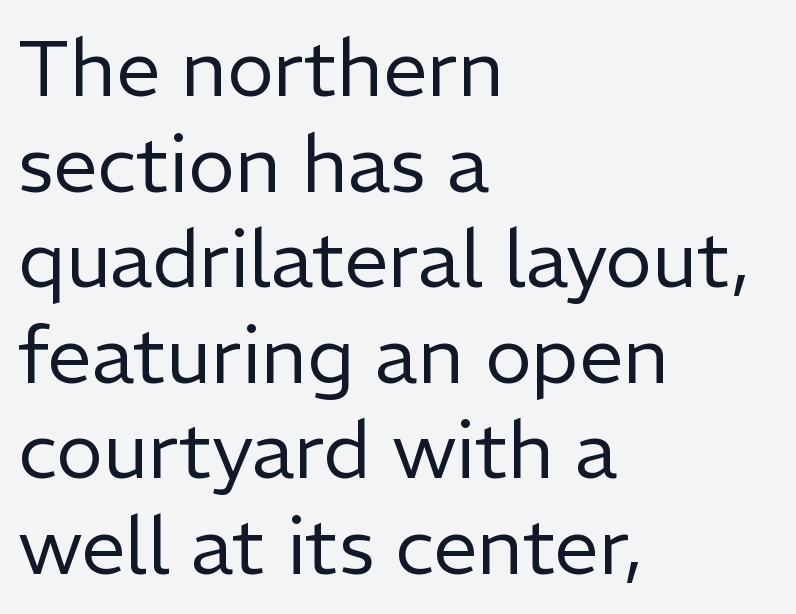
Q: Is the text bold? A: No.
Q: Is the text italic (slanted)? A: No, it is upright.
Q: Is the typeface a serif or a sans-serif typeface? A: Sans-serif.
Q: Is the text underlined? A: No.
Q: How is the paragraph aligned? A: Left-aligned.
Q: Is the spacing between letters normal or unusually wide? A: Normal.
Q: Width (condensed, normal, or wide)? A: Normal.
Q: Stroke contrast? A: Low.
Q: x-height? A: Medium.
Q: Monospaced? A: No.
